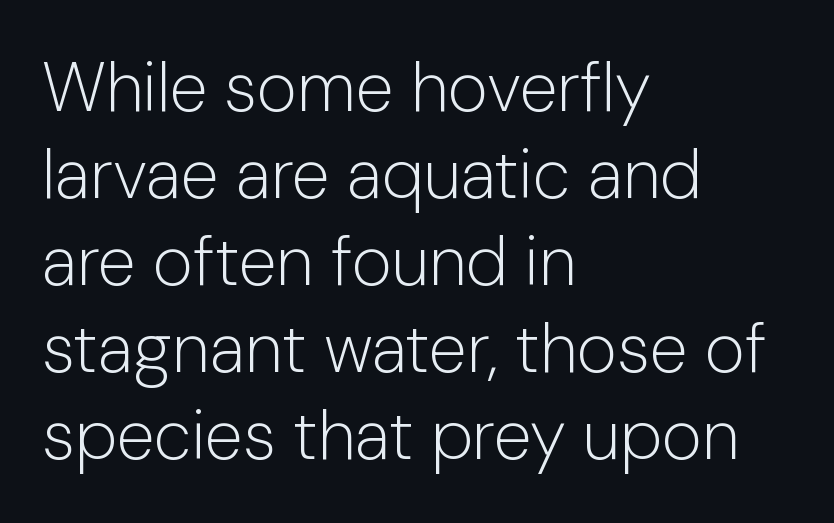
Q: Is the text bold? A: No.
Q: Is the text italic (slanted)? A: No, it is upright.
Q: Is the typeface a serif or a sans-serif typeface? A: Sans-serif.
Q: Is the text underlined? A: No.
Q: How is the paragraph aligned? A: Left-aligned.
Q: Is the spacing between letters normal or unusually wide? A: Normal.
Q: Is the spacing between lines tight, normal or loose? A: Normal.
Q: Width (condensed, normal, or wide)? A: Normal.
Q: Stroke contrast? A: Low.
Q: x-height? A: Medium.
Q: Monospaced? A: No.
